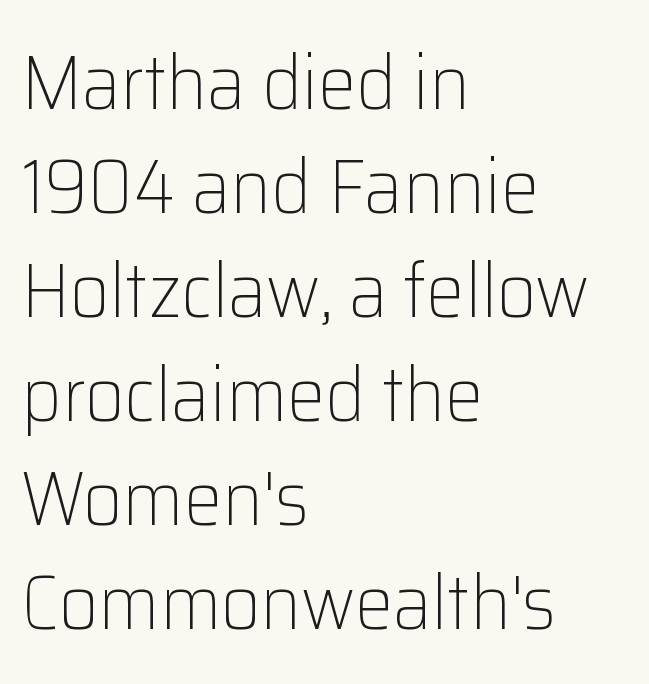
The image shows 77 px light sans-serif type, upright; set left-aligned, normal line spacing (1.35x), normal letter spacing, not underlined; low stroke contrast and a medium x-height.
